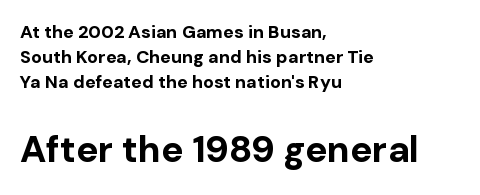
The image shows 37 px bold sans-serif type, upright; set left-aligned, normal line spacing (1.4x), normal letter spacing, not underlined; the second (bottom) block is 2.06x larger; low stroke contrast and a medium x-height.
